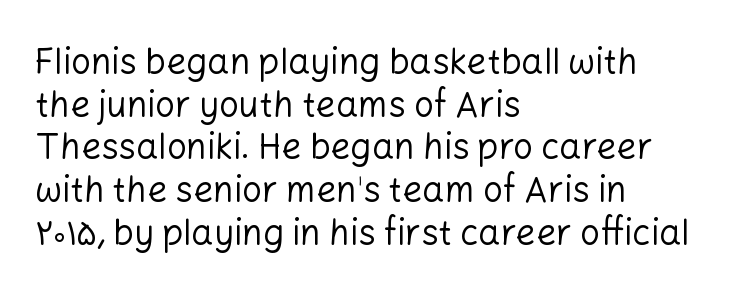
{"serif": "no", "italic": "no", "bold": "no", "weight": "regular", "width": "normal", "stroke_contrast": "low", "x_height": "medium", "monospaced": "no", "underline": "no", "align": "left", "line_spacing_ratio": 1.22, "letter_spacing": "normal", "letter_spacing_em": 0.0, "glyph_px": 35}
